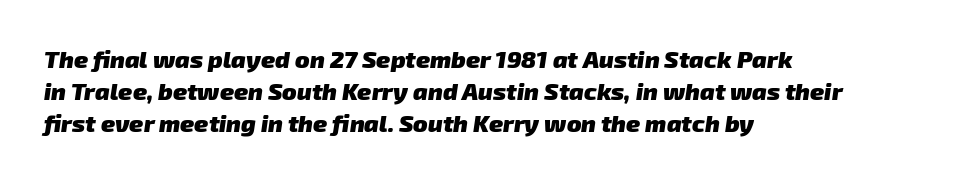
{"bold": "yes", "underline": "no", "align": "left", "line_spacing": "normal", "line_spacing_ratio": 1.34, "letter_spacing": "normal", "letter_spacing_em": 0.0, "glyph_px": 24}
